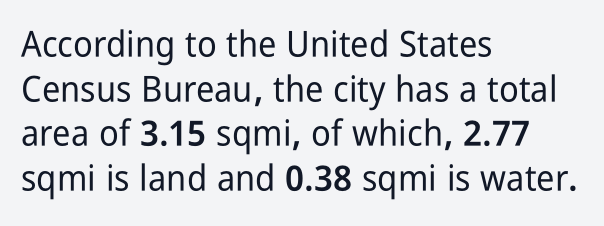
The letterforms sit shoulder to shoulder at normal distance. The lines in this sample share a left origin and differ only in where they stop. Examine the stroke ends and you'll find no serifs. The passage shown is typed in a proportional face where columns would drift. The area under the type is left untouched.
